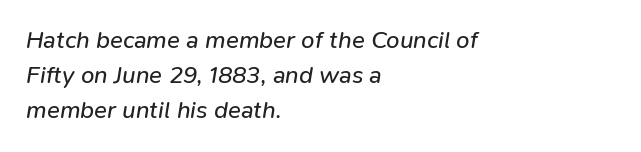
The image shows 24 px text type, italic (leaning right); set left-aligned, normal line spacing (1.46x), normal letter spacing, not underlined.
